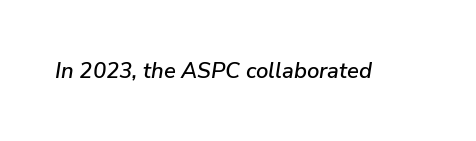
{"italic": "yes", "lean": "right", "slant_degrees": 9, "underline": "no", "letter_spacing": "normal", "letter_spacing_em": 0.0, "glyph_px": 22}
